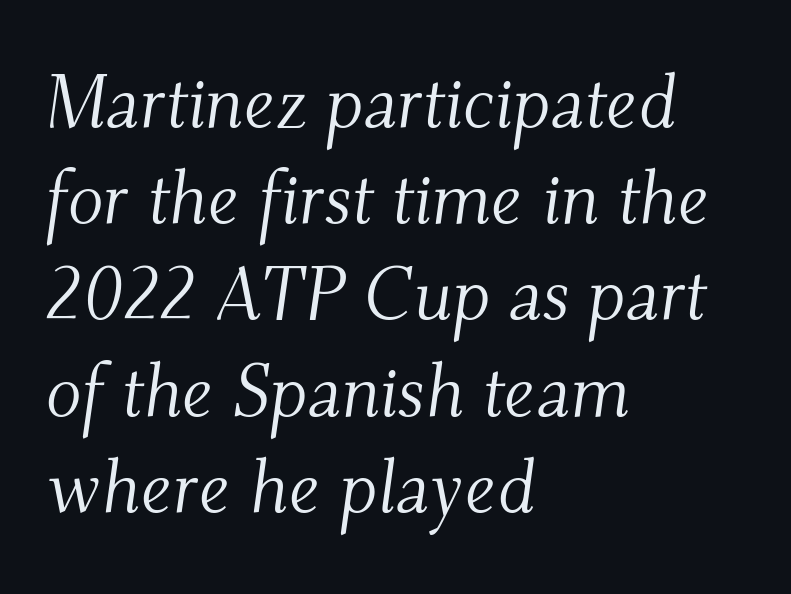
{"serif": "yes", "italic": "yes", "lean": "right", "slant_degrees": 9, "bold": "no", "weight": "light", "width": "normal", "stroke_contrast": "medium", "x_height": "small", "monospaced": "no", "underline": "no", "align": "left", "line_spacing": "normal", "line_spacing_ratio": 1.3, "letter_spacing": "normal", "letter_spacing_em": 0.0, "glyph_px": 74}
